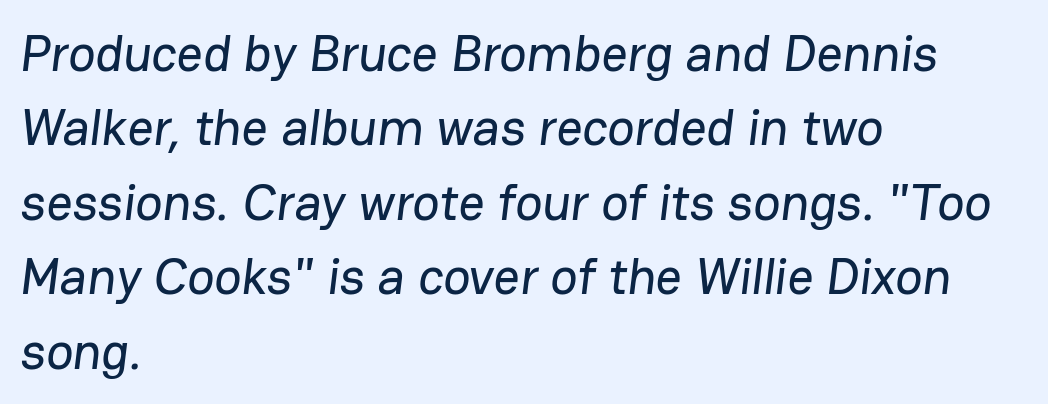
Is this a fixed-width face? No — the glyphs have proportional, varying widths. Compared with typical paragraphs, the rows here are spaced about the same. The foot of each line stays bare and open. Does the type have serifs? No, each stem ends abruptly. Tracking value appears to be zero — textbook default spacing. The paragraph has a hard left edge and a soft right edge.
